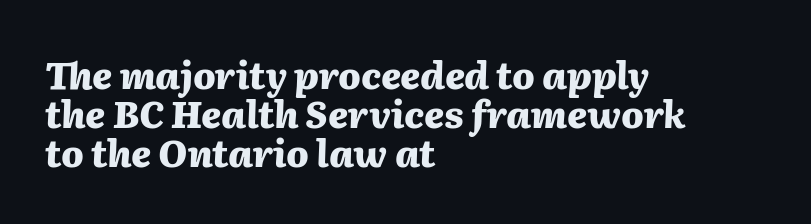
{"italic": "yes", "lean": "right", "slant_degrees": 2, "bold": "yes", "weight": "heavy", "width": "normal", "stroke_contrast": "medium", "x_height": "medium", "monospaced": "no", "underline": "no", "align": "left", "line_spacing": "tight", "line_spacing_ratio": 1.05, "letter_spacing": "normal", "letter_spacing_em": 0.0, "glyph_px": 37}
